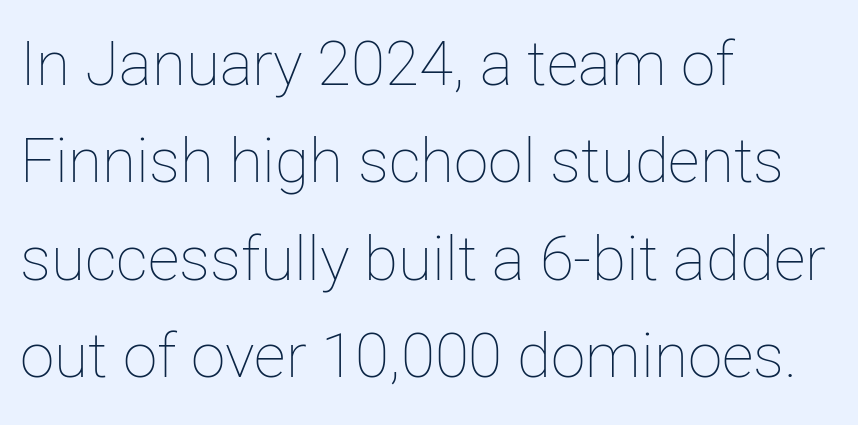
{"italic": "no", "bold": "no", "weight": "thin", "width": "normal", "stroke_contrast": "low", "x_height": "medium", "monospaced": "no", "underline": "no", "align": "left", "line_spacing": "normal", "line_spacing_ratio": 1.57, "letter_spacing": "normal", "letter_spacing_em": 0.0, "glyph_px": 62}
